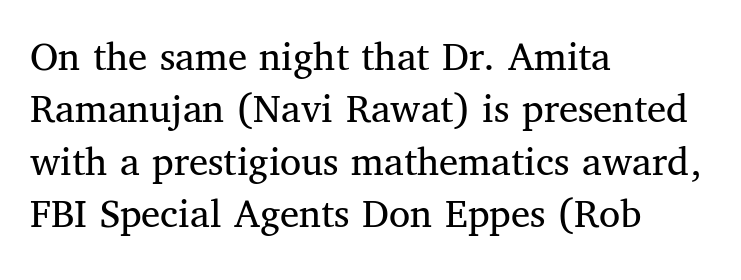
Q: Is the text bold? A: No.
Q: Is the text italic (slanted)? A: No, it is upright.
Q: Is the typeface a serif or a sans-serif typeface? A: Serif.
Q: Is the text underlined? A: No.
Q: How is the paragraph aligned? A: Left-aligned.
Q: Is the spacing between letters normal or unusually wide? A: Normal.
Q: Width (condensed, normal, or wide)? A: Normal.
Q: Stroke contrast? A: Medium.
Q: x-height? A: Medium.
Q: Monospaced? A: No.
